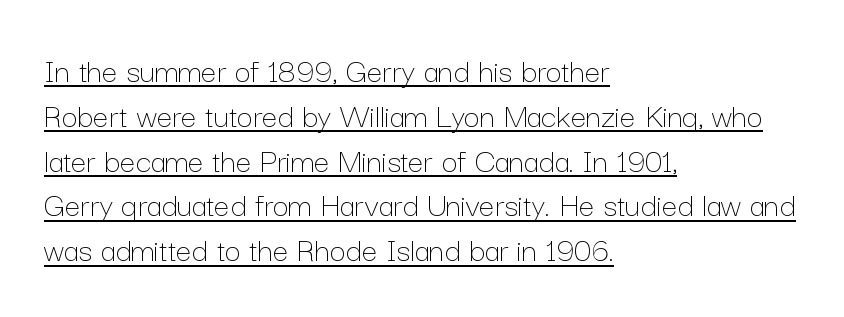
{"italic": "no", "bold": "no", "weight": "thin", "width": "normal", "stroke_contrast": "low", "x_height": "medium", "monospaced": "no", "underline": "yes", "align": "left", "line_spacing": "normal", "line_spacing_ratio": 1.28, "letter_spacing": "normal", "letter_spacing_em": 0.0, "glyph_px": 35}
